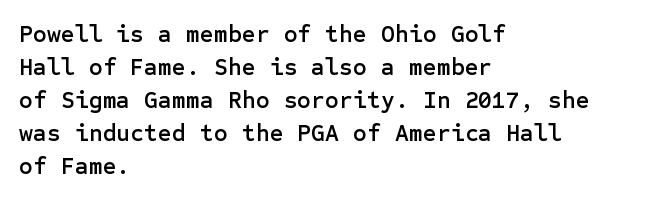
The image shows 24 px text type, upright; set left-aligned, normal line spacing (1.37x), normal letter spacing, not underlined.
